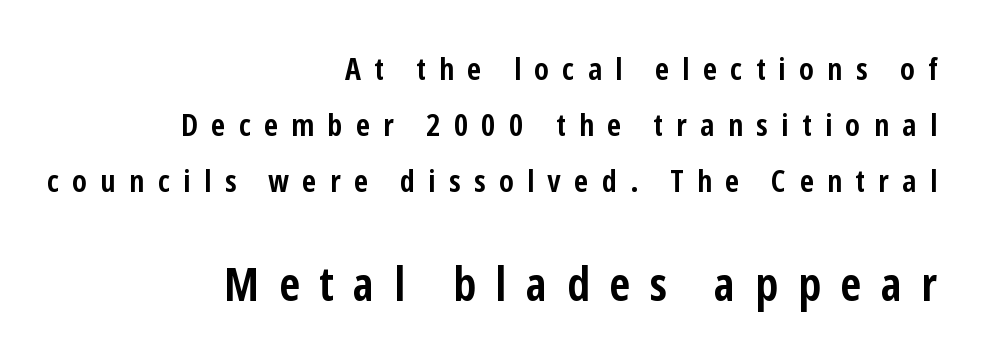
{"serif": "no", "italic": "no", "bold": "yes", "weight": "semibold", "width": "condensed", "stroke_contrast": "low", "x_height": "medium", "monospaced": "no", "underline": "no", "align": "right", "line_spacing_ratio": 1.81, "letter_spacing": "wide", "letter_spacing_em": 0.43, "larger_block": "second", "size_ratio": 1.48, "glyph_px": 46}
